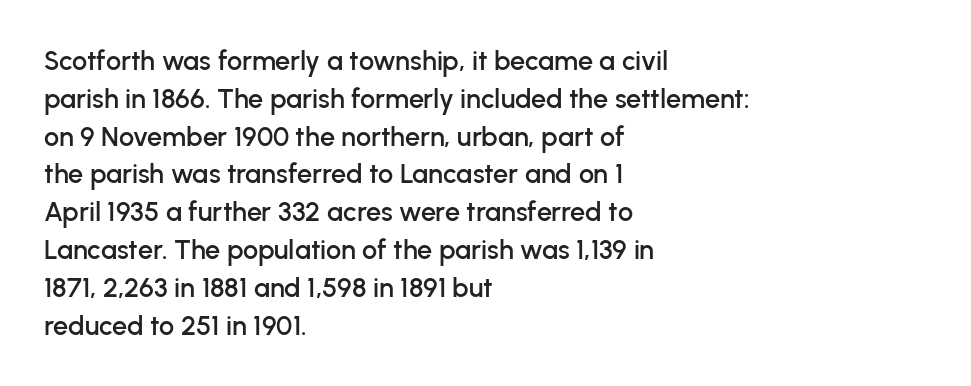
The ragged edge is on the right, which tells us the setting is flush left. Underline: absent. Does the leading feel generous? No, just average. The type is set solid horizontally, with unmodified tracking.
